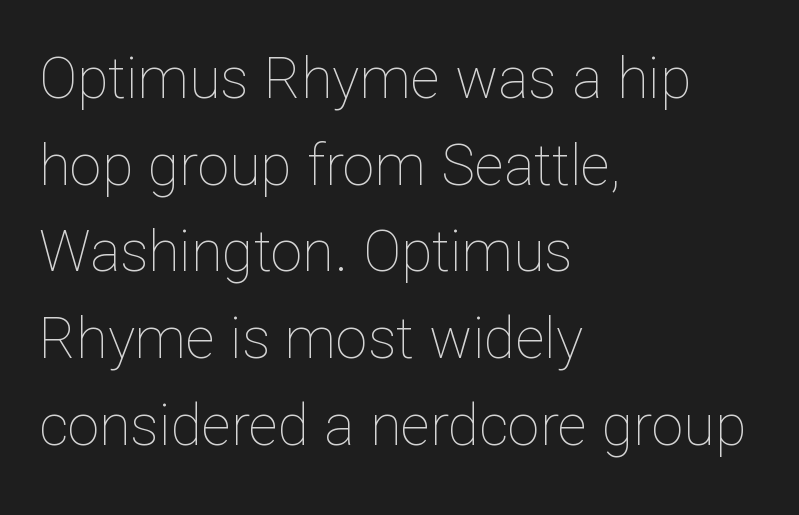
This sample uses plain, unmodified letter spacing. Does the leading feel generous? No, just average. This rendering uses left alignment, leaving the right contour irregular. The passage shown is typed in a proportional face where columns would drift. Italic: no, the glyphs are upright roman.
